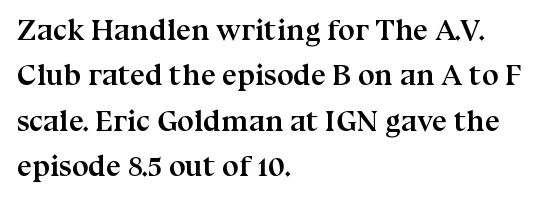
Q: Is the text bold? A: Yes.
Q: Is the text italic (slanted)? A: No, it is upright.
Q: Is the typeface a serif or a sans-serif typeface? A: Serif.
Q: Is the text underlined? A: No.
Q: How is the paragraph aligned? A: Left-aligned.
Q: Is the spacing between letters normal or unusually wide? A: Normal.
Q: Is the spacing between lines tight, normal or loose? A: Normal.
Q: Width (condensed, normal, or wide)? A: Normal.
Q: Stroke contrast? A: Medium.
Q: x-height? A: Medium.
Q: Monospaced? A: No.
